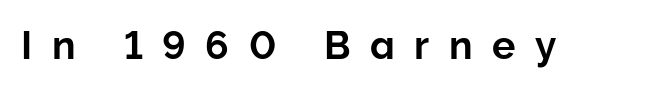
{"serif": "no", "italic": "no", "width": "normal", "stroke_contrast": "low", "x_height": "medium", "monospaced": "no", "underline": "no", "letter_spacing": "wide", "letter_spacing_em": 0.5, "glyph_px": 39}
